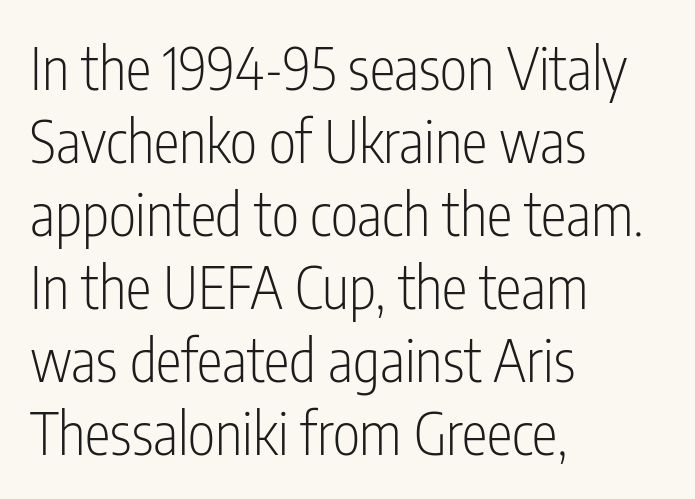
{"serif": "no", "italic": "no", "bold": "no", "weight": "light", "width": "condensed", "stroke_contrast": "low", "x_height": "medium", "monospaced": "no", "underline": "no", "align": "left", "line_spacing": "normal", "line_spacing_ratio": 1.26, "letter_spacing": "normal", "letter_spacing_em": 0.0, "glyph_px": 58}
